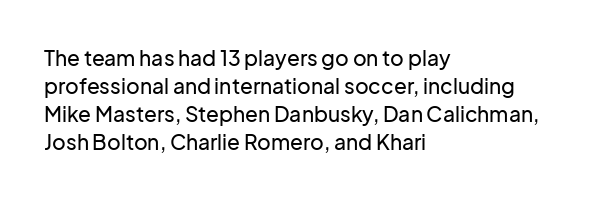
Q: Is the text italic (slanted)? A: No, it is upright.
Q: Is the text underlined? A: No.
Q: How is the paragraph aligned? A: Left-aligned.
Q: Is the spacing between letters normal or unusually wide? A: Normal.
Q: Is the spacing between lines tight, normal or loose? A: Normal.
